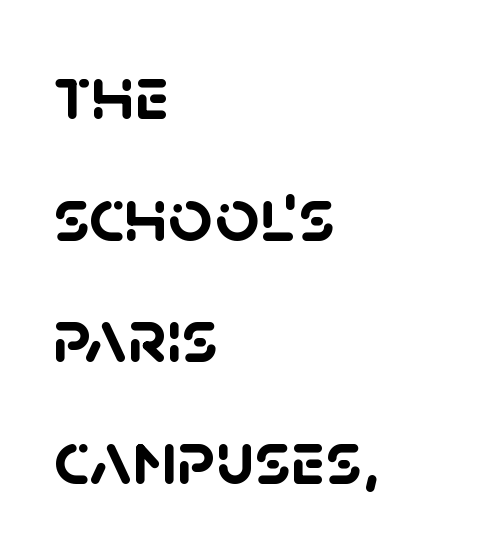
Q: Is the text bold? A: Yes.
Q: Is the typeface a serif or a sans-serif typeface? A: Sans-serif.
Q: Is the text underlined? A: No.
Q: How is the paragraph aligned? A: Left-aligned.
Q: Is the spacing between letters normal or unusually wide? A: Normal.
Q: Is the spacing between lines tight, normal or loose? A: Normal.
Q: Width (condensed, normal, or wide)? A: Normal.
Q: Stroke contrast? A: Low.
Q: x-height? A: Large.
Q: Monospaced? A: No.
